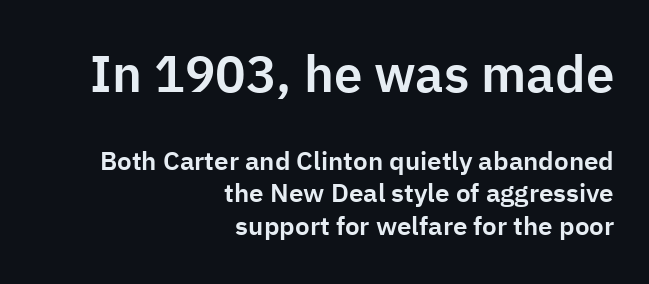
{"serif": "no", "italic": "no", "width": "normal", "stroke_contrast": "low", "x_height": "medium", "monospaced": "no", "underline": "no", "align": "right", "line_spacing": "normal", "line_spacing_ratio": 1.25, "letter_spacing": "normal", "letter_spacing_em": 0.0, "larger_block": "first", "size_ratio": 1.96, "glyph_px": 51}
